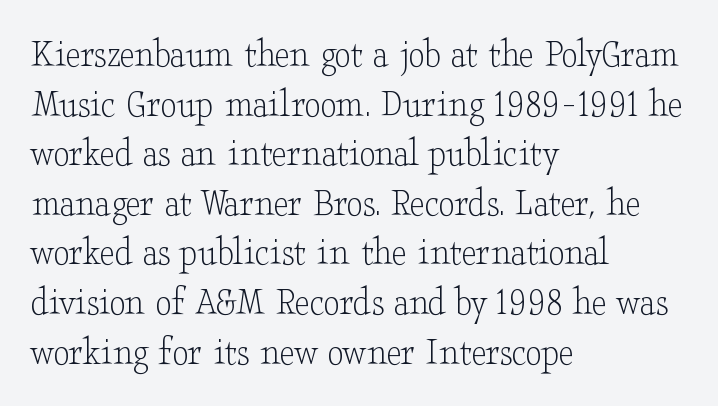
Q: Is the text bold? A: No.
Q: Is the text italic (slanted)? A: No, it is upright.
Q: Is the typeface a serif or a sans-serif typeface? A: Serif.
Q: Is the text underlined? A: No.
Q: How is the paragraph aligned? A: Left-aligned.
Q: Is the spacing between letters normal or unusually wide? A: Normal.
Q: Width (condensed, normal, or wide)? A: Wide.
Q: Stroke contrast? A: Low.
Q: x-height? A: Small.
Q: Monospaced? A: No.
